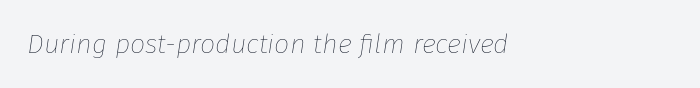
The setting favours the left margin, as ordinary paragraphs usually do. Weight: regular or lighter. There is no visible air inserted between adjacent glyphs. Check under the words: just untouched page. The glyphs look as if they've been sheared to an angle.
